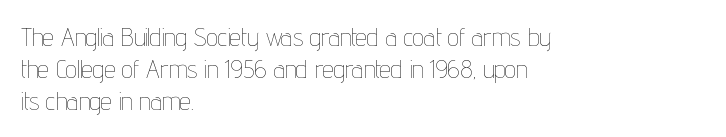
The image shows 25 px text type, upright; set left-aligned, normal line spacing (1.28x), normal letter spacing, not underlined.
